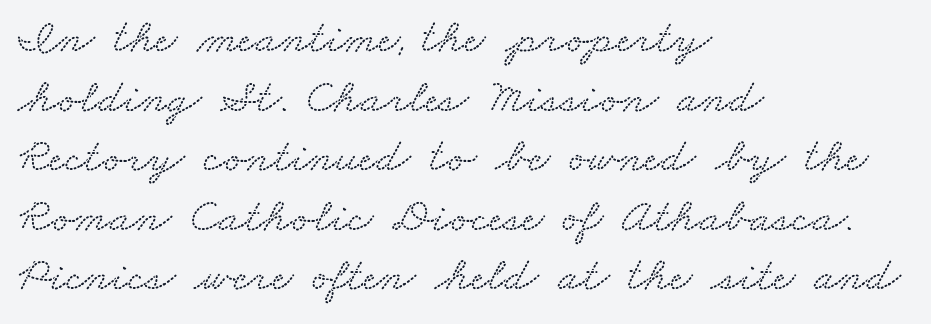
The image shows 48 px wide serif type; set left-aligned, line spacing 1.24x, normal letter spacing, not underlined; medium stroke contrast and a small x-height.
